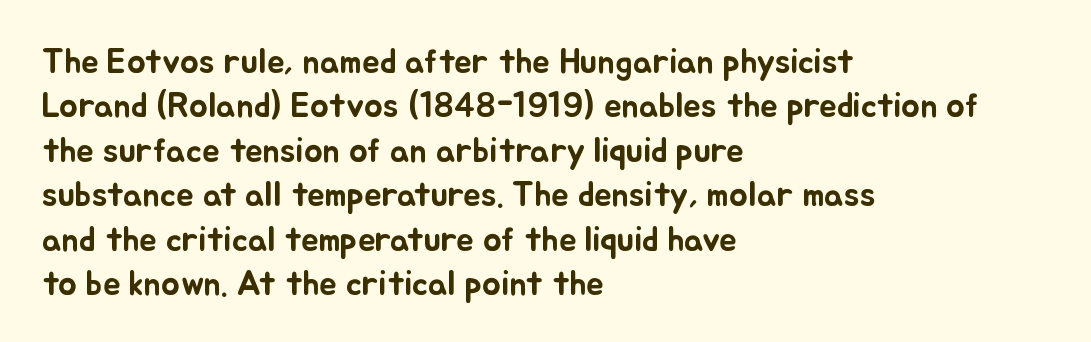
Notice how descenders clear the ascenders below comfortably — that's standard leading. The font's upright variant was chosen for this text. A bare baseline throughout the passage. Think of a printed novel: that variable character pitch is what you see here.
